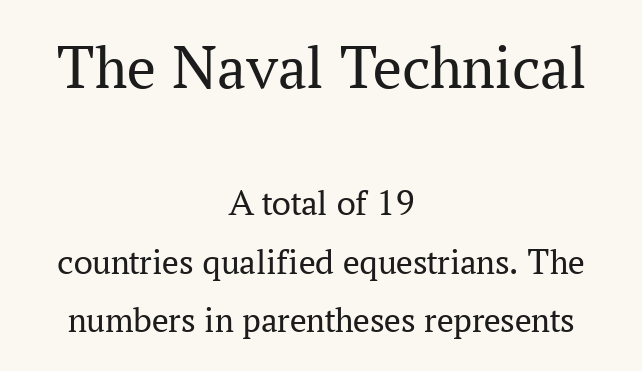
{"serif": "yes", "italic": "no", "bold": "no", "weight": "regular", "width": "normal", "stroke_contrast": "medium", "x_height": "medium", "monospaced": "no", "underline": "no", "align": "center", "line_spacing": "normal", "line_spacing_ratio": 1.58, "letter_spacing": "normal", "letter_spacing_em": 0.0, "larger_block": "first", "size_ratio": 1.73, "glyph_px": 64}
